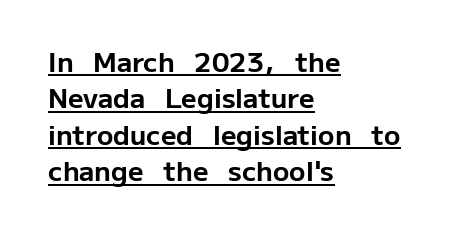
Q: Is the text bold? A: Yes.
Q: Is the text italic (slanted)? A: No, it is upright.
Q: Is the text underlined? A: Yes.
Q: How is the paragraph aligned? A: Left-aligned.
Q: Is the spacing between letters normal or unusually wide? A: Normal.
Q: Is the spacing between lines tight, normal or loose? A: Normal.
